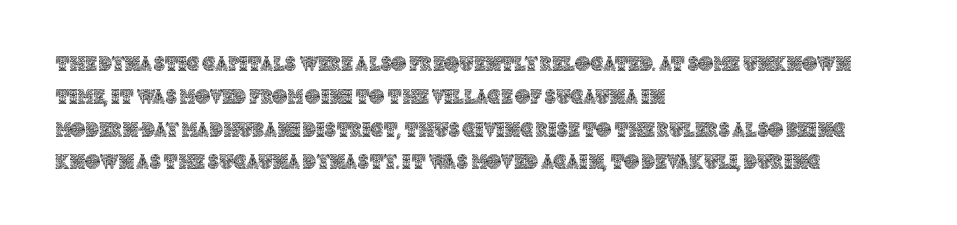
Q: Is the text italic (slanted)? A: No, it is upright.
Q: Is the text underlined? A: No.
Q: How is the paragraph aligned? A: Left-aligned.
Q: Is the spacing between letters normal or unusually wide? A: Normal.
Q: Is the spacing between lines tight, normal or loose? A: Normal.
